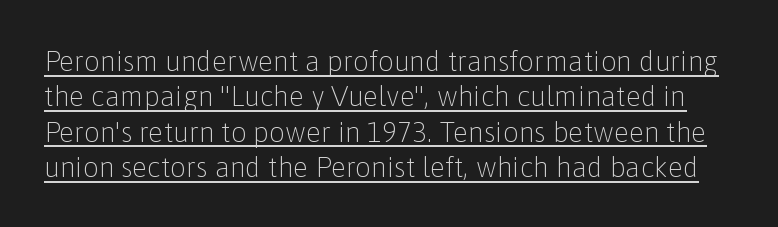
{"serif": "no", "italic": "no", "bold": "no", "weight": "light", "width": "normal", "stroke_contrast": "low", "x_height": "medium", "monospaced": "no", "underline": "yes", "line_spacing": "normal", "line_spacing_ratio": 1.26, "letter_spacing": "normal", "letter_spacing_em": 0.0, "glyph_px": 28}
